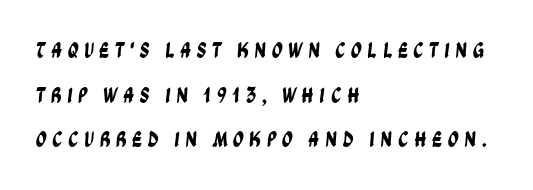
The image shows 22 px text type; set left-aligned, loose line spacing (2.03x), unusually wide letter spacing (+0.24 em), not underlined.
